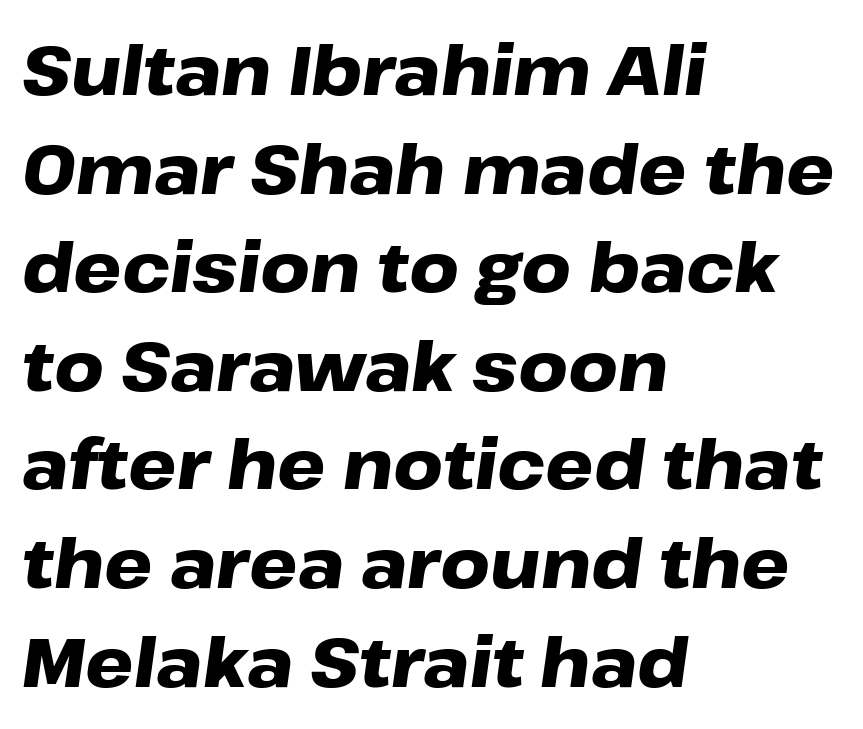
{"italic": "yes", "lean": "right", "slant_degrees": 8, "bold": "yes", "weight": "heavy", "width": "wide", "stroke_contrast": "low", "x_height": "medium", "monospaced": "no", "underline": "no", "align": "left", "line_spacing": "normal", "line_spacing_ratio": 1.45, "letter_spacing": "normal", "letter_spacing_em": 0.0, "glyph_px": 68}
